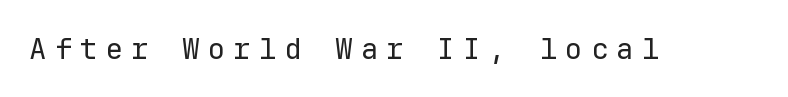
{"serif": "no", "italic": "no", "bold": "no", "weight": "regular", "width": "normal", "stroke_contrast": "low", "x_height": "medium", "monospaced": "yes", "underline": "no", "letter_spacing": "wide", "letter_spacing_em": 0.28, "glyph_px": 29}
